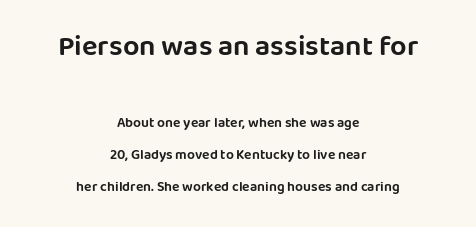
Q: Is the text italic (slanted)? A: No, it is upright.
Q: Is the typeface a serif or a sans-serif typeface? A: Sans-serif.
Q: Is the text underlined? A: No.
Q: How is the paragraph aligned? A: Centered.
Q: Is the spacing between letters normal or unusually wide? A: Normal.
Q: Is the spacing between lines tight, normal or loose? A: Loose.
Q: Which block of text is set in a larger size, the first (top) or the second (bottom)? A: The first (top) one.
Q: Width (condensed, normal, or wide)? A: Normal.
Q: Stroke contrast? A: Low.
Q: x-height? A: Large.
Q: Monospaced? A: No.
